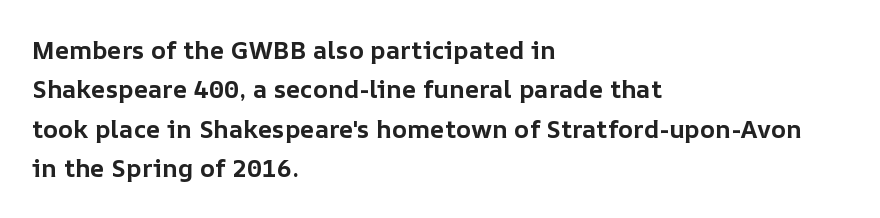
{"italic": "no", "bold": "yes", "underline": "no", "align": "left", "line_spacing": "normal", "line_spacing_ratio": 1.58, "letter_spacing": "normal", "letter_spacing_em": 0.0, "glyph_px": 25}
